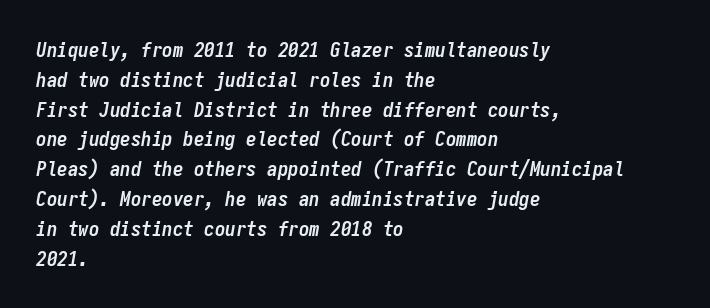
Q: Is the text bold? A: Yes.
Q: Is the text italic (slanted)? A: Yes, it leans right by about 9 degrees.
Q: Is the text underlined? A: No.
Q: How is the paragraph aligned? A: Left-aligned.
Q: Is the spacing between letters normal or unusually wide? A: Normal.
Q: Is the spacing between lines tight, normal or loose? A: Normal.
